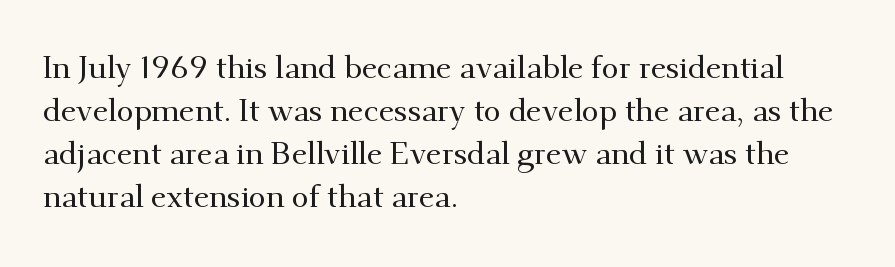
Q: Is the text italic (slanted)? A: No, it is upright.
Q: Is the typeface a serif or a sans-serif typeface? A: Serif.
Q: Is the text underlined? A: No.
Q: How is the paragraph aligned? A: Left-aligned.
Q: Is the spacing between letters normal or unusually wide? A: Normal.
Q: Is the spacing between lines tight, normal or loose? A: Normal.
Q: Width (condensed, normal, or wide)? A: Normal.
Q: Stroke contrast? A: Medium.
Q: x-height? A: Small.
Q: Monospaced? A: No.
